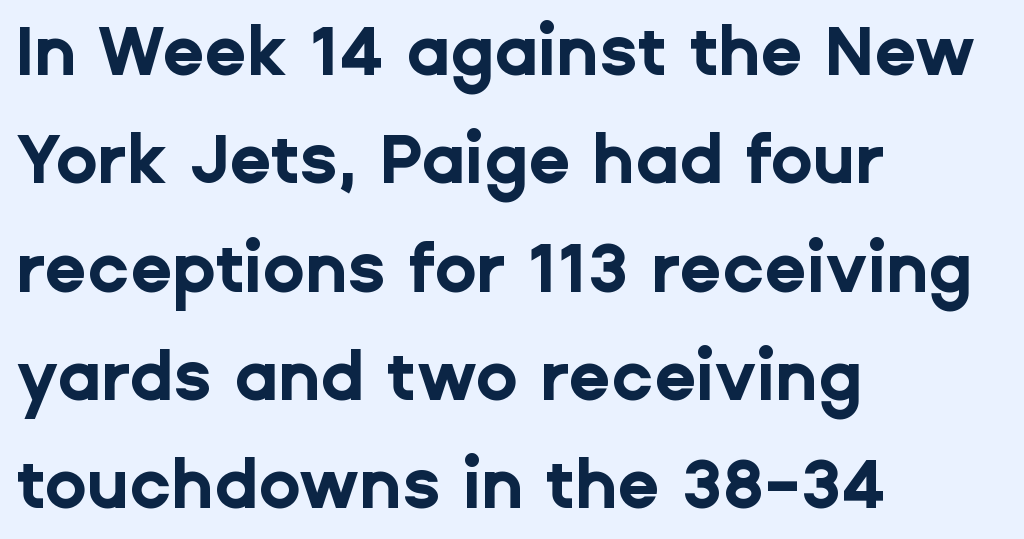
Q: Is the text bold? A: Yes.
Q: Is the text italic (slanted)? A: No, it is upright.
Q: Is the typeface a serif or a sans-serif typeface? A: Sans-serif.
Q: Is the text underlined? A: No.
Q: How is the paragraph aligned? A: Left-aligned.
Q: Is the spacing between letters normal or unusually wide? A: Normal.
Q: Is the spacing between lines tight, normal or loose? A: Normal.
Q: Width (condensed, normal, or wide)? A: Normal.
Q: Stroke contrast? A: Low.
Q: x-height? A: Medium.
Q: Monospaced? A: No.
